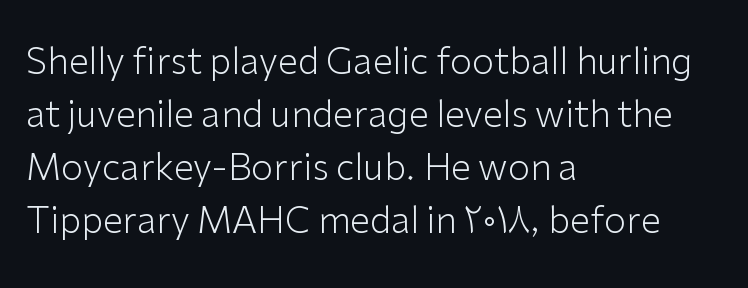
The image shows 36 px light sans-serif type, upright; set left-aligned, normal line spacing (1.47x), normal letter spacing, not underlined; low stroke contrast and a medium x-height.
